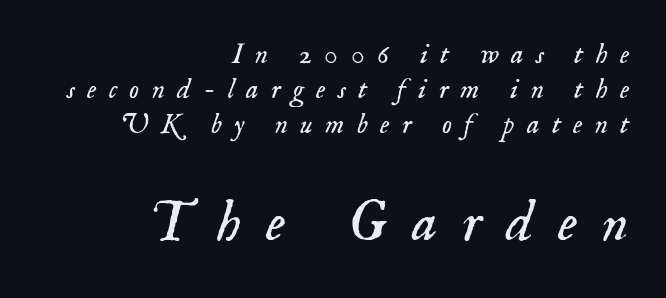
Small tapered or slab feet sit at the stroke ends, so this counts as serif. Successive baselines arrive at the customary interval. A student would notice the bottom passage is typeset larger than what precedes it. This sample uses expanded letter spacing, leaving extra air between glyphs. Each letter keeps its own natural width here, so spacing adapts to shape.
